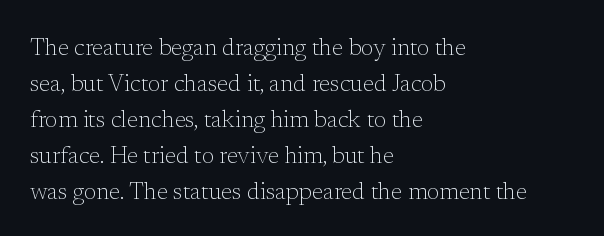
Q: Is the text bold? A: No.
Q: Is the text italic (slanted)? A: No, it is upright.
Q: Is the text underlined? A: No.
Q: How is the paragraph aligned? A: Left-aligned.
Q: Is the spacing between letters normal or unusually wide? A: Normal.
Q: Is the spacing between lines tight, normal or loose? A: Normal.
